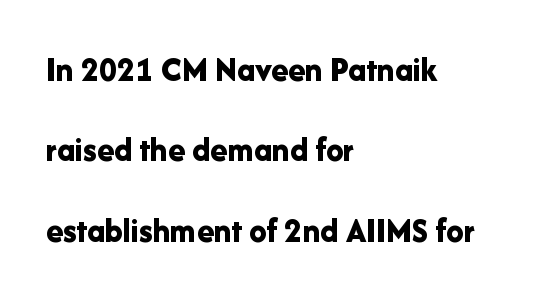
The image shows 35 px bold sans-serif type, upright; set left-aligned, loose line spacing (2.3x), normal letter spacing, not underlined; low stroke contrast and a medium x-height.
